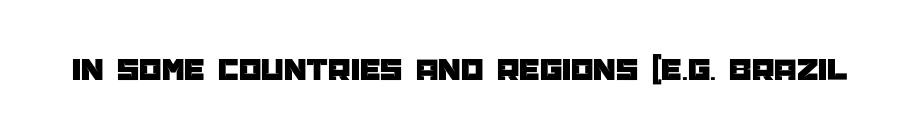
Q: Is the text italic (slanted)? A: No, it is upright.
Q: Is the typeface a serif or a sans-serif typeface? A: Sans-serif.
Q: Is the text underlined? A: No.
Q: Is the spacing between letters normal or unusually wide? A: Normal.
Q: Width (condensed, normal, or wide)? A: Normal.
Q: Stroke contrast? A: Low.
Q: x-height? A: Large.
Q: Monospaced? A: No.
